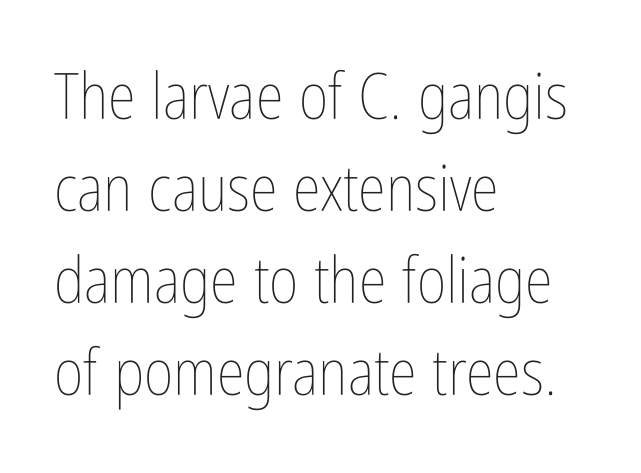
The image shows 64 px thin, condensed type, upright; set left-aligned, normal line spacing (1.44x), normal letter spacing, not underlined; low stroke contrast and a medium x-height.
